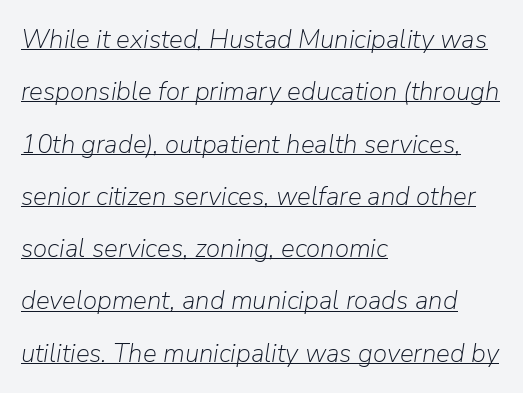
The image shows 26 px text type, italic (leaning right); set left-aligned, loose line spacing (2.01x), normal letter spacing, underlined.
